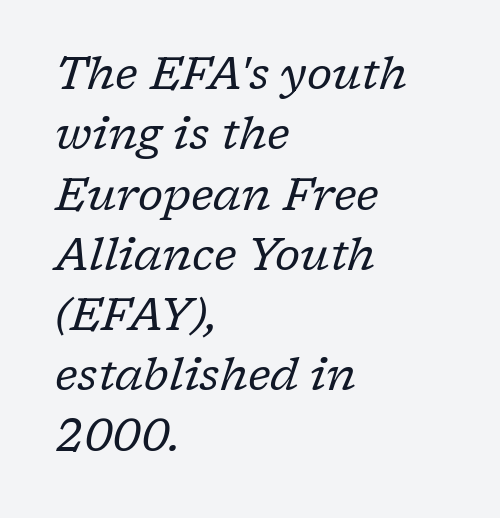
Q: Is the text bold? A: No.
Q: Is the text italic (slanted)? A: Yes, it leans right by about 17 degrees.
Q: Is the typeface a serif or a sans-serif typeface? A: Serif.
Q: Is the text underlined? A: No.
Q: How is the paragraph aligned? A: Left-aligned.
Q: Is the spacing between letters normal or unusually wide? A: Normal.
Q: Is the spacing between lines tight, normal or loose? A: Normal.
Q: Width (condensed, normal, or wide)? A: Normal.
Q: Stroke contrast? A: Low.
Q: x-height? A: Medium.
Q: Monospaced? A: No.
